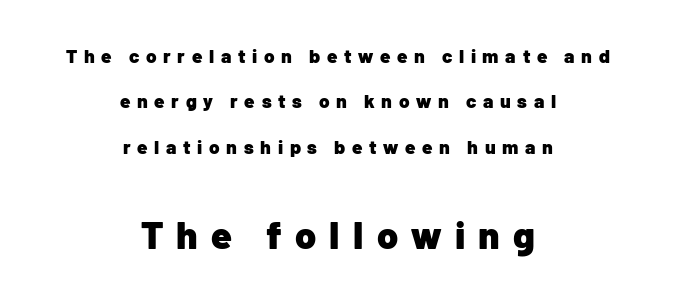
Q: Is the text bold? A: Yes.
Q: Is the text italic (slanted)? A: No, it is upright.
Q: Is the typeface a serif or a sans-serif typeface? A: Sans-serif.
Q: Is the text underlined? A: No.
Q: How is the paragraph aligned? A: Centered.
Q: Is the spacing between letters normal or unusually wide? A: Unusually wide.
Q: Is the spacing between lines tight, normal or loose? A: Loose.
Q: Which block of text is set in a larger size, the first (top) or the second (bottom)? A: The second (bottom) one.
Q: Width (condensed, normal, or wide)? A: Normal.
Q: Stroke contrast? A: Low.
Q: x-height? A: Medium.
Q: Monospaced? A: No.
